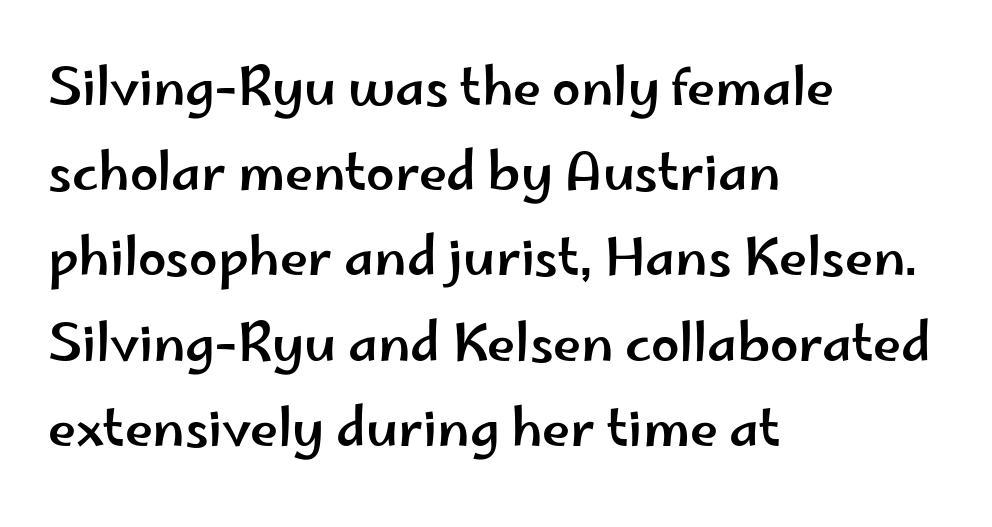
All the whitespace from short lines collects on the right. Nobody drew a line under any word here. If you drew a line through each stem, it would be perfectly vertical. The typeface chosen for these lines omits serifs. These lines are rendered in a variable-pitch font. Short note: letters normally spaced.
